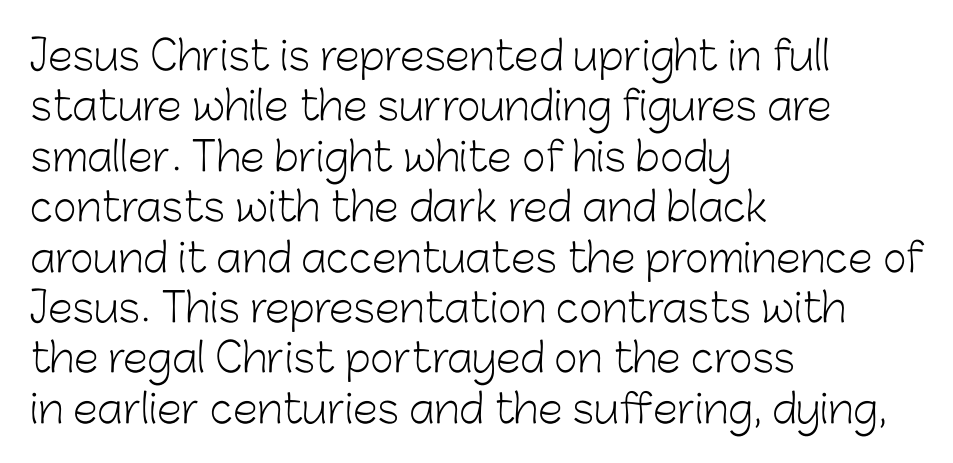
{"serif": "no", "italic": "no", "bold": "no", "weight": "light", "width": "normal", "stroke_contrast": "low", "x_height": "medium", "monospaced": "no", "underline": "no", "align": "left", "line_spacing": "normal", "line_spacing_ratio": 1.26, "letter_spacing": "normal", "letter_spacing_em": 0.0, "glyph_px": 40}
